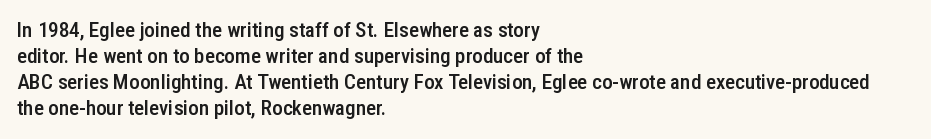
Set as a demibold, roughly 600 on the weight scale. Letter spacing: default. Where is the straight margin? On the left. Designer's note — italics off, roman on. Descenders are the only things crossing below the line.
